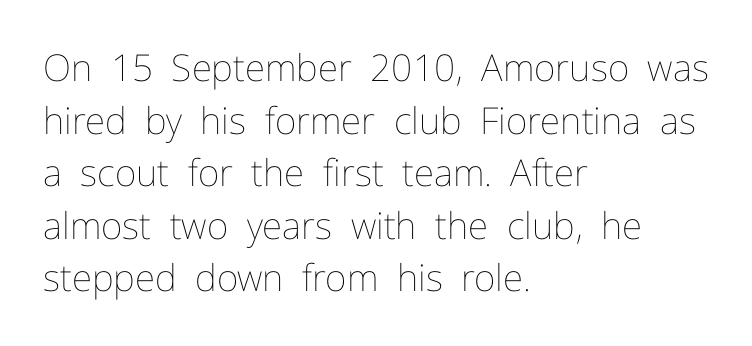
Q: Is the text bold? A: No.
Q: Is the text italic (slanted)? A: No, it is upright.
Q: Is the text underlined? A: No.
Q: How is the paragraph aligned? A: Left-aligned.
Q: Is the spacing between letters normal or unusually wide? A: Normal.
Q: Is the spacing between lines tight, normal or loose? A: Normal.
Q: Width (condensed, normal, or wide)? A: Normal.
Q: Stroke contrast? A: Low.
Q: x-height? A: Medium.
Q: Monospaced? A: No.
